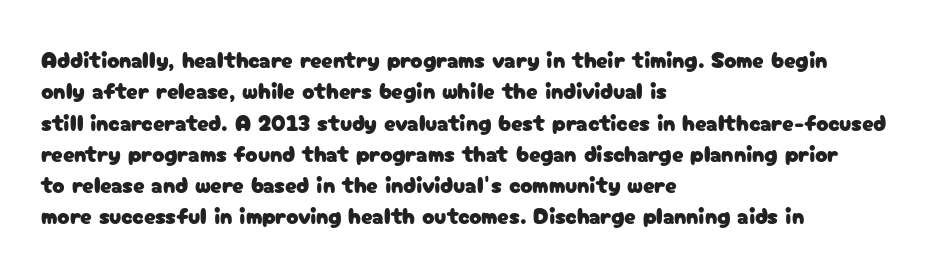
Q: Is the text italic (slanted)? A: No, it is upright.
Q: Is the text underlined? A: No.
Q: How is the paragraph aligned? A: Left-aligned.
Q: Is the spacing between letters normal or unusually wide? A: Normal.
Q: Is the spacing between lines tight, normal or loose? A: Normal.
